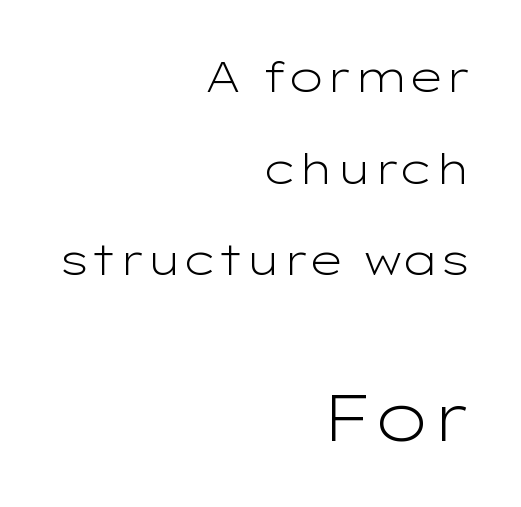
Q: Is the text bold? A: No.
Q: Is the text italic (slanted)? A: No, it is upright.
Q: Is the typeface a serif or a sans-serif typeface? A: Sans-serif.
Q: Is the text underlined? A: No.
Q: How is the paragraph aligned? A: Right-aligned.
Q: Is the spacing between letters normal or unusually wide? A: Normal.
Q: Is the spacing between lines tight, normal or loose? A: Loose.
Q: Which block of text is set in a larger size, the first (top) or the second (bottom)? A: The second (bottom) one.
Q: Width (condensed, normal, or wide)? A: Wide.
Q: Stroke contrast? A: Low.
Q: x-height? A: Medium.
Q: Monospaced? A: No.
